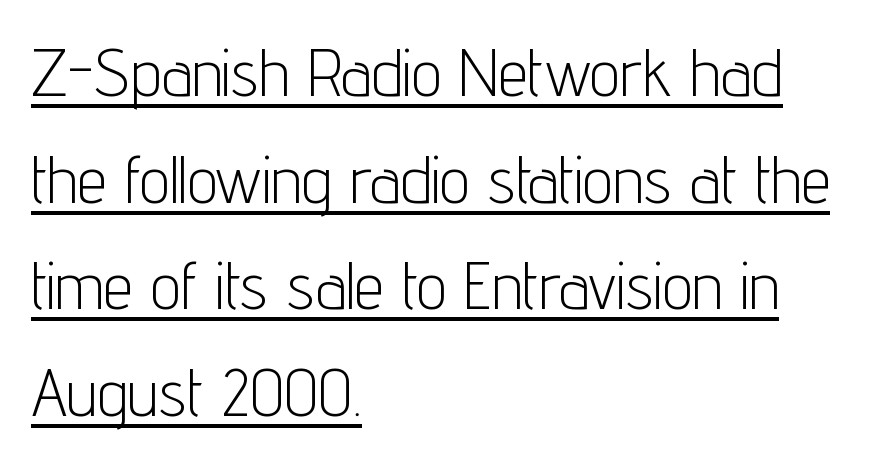
Q: Is the text bold? A: No.
Q: Is the text italic (slanted)? A: No, it is upright.
Q: Is the typeface a serif or a sans-serif typeface? A: Sans-serif.
Q: Is the text underlined? A: Yes.
Q: How is the paragraph aligned? A: Left-aligned.
Q: Is the spacing between letters normal or unusually wide? A: Normal.
Q: Is the spacing between lines tight, normal or loose? A: Normal.
Q: Width (condensed, normal, or wide)? A: Condensed.
Q: Stroke contrast? A: Low.
Q: x-height? A: Medium.
Q: Monospaced? A: No.
